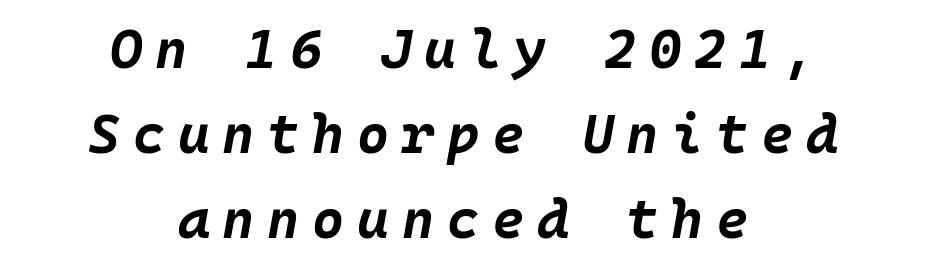
The space beneath each line is pristine and unruled. Whoever set this chose a conventional vertical rhythm. Style check: oblique. The paragraph shown floats in the horizontal middle. In terms of letterspacing, this is a distinctly airy, spread setting.
